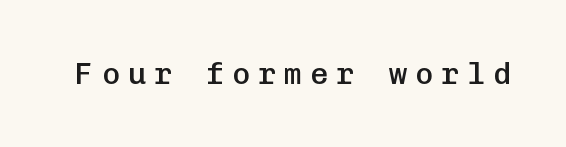
{"serif": "no", "italic": "no", "bold": "semi", "weight": "semibold", "width": "normal", "stroke_contrast": "low", "x_height": "medium", "monospaced": "yes", "underline": "no", "letter_spacing": "wide", "letter_spacing_em": 0.27, "glyph_px": 30}
